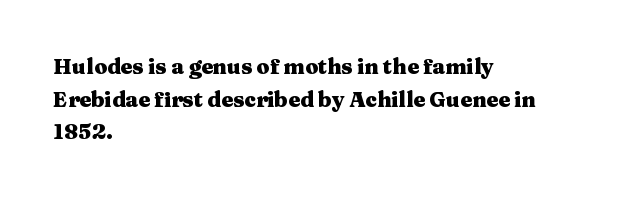
{"italic": "no", "bold": "yes", "underline": "no", "align": "left", "line_spacing": "normal", "line_spacing_ratio": 1.55, "letter_spacing": "normal", "letter_spacing_em": 0.0, "glyph_px": 21}
